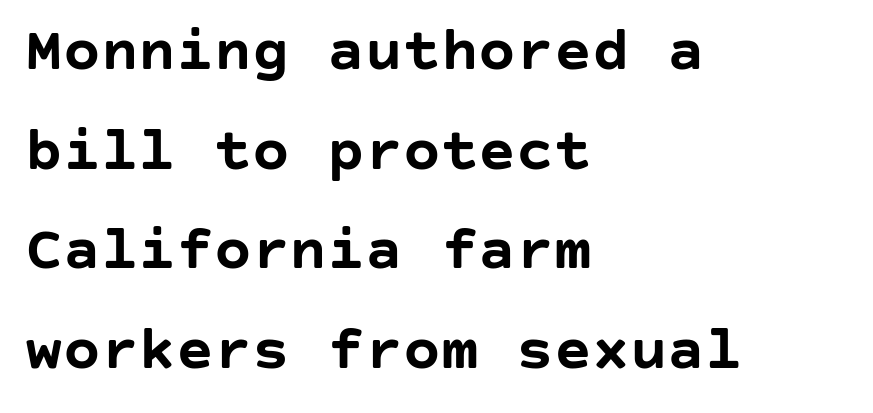
The specimen omits any rule beneath the text block's lines. Strong, thick strokes mark this as bold type. This is roman type, the default non-slanted kind. I'd call this a sans setting — the letters go barefoot.
